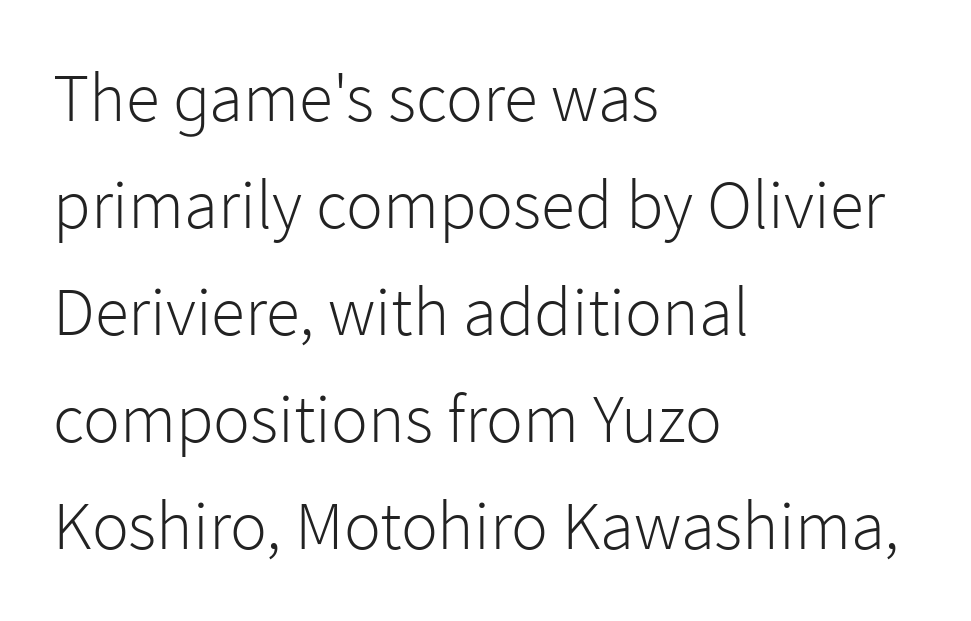
Q: Is the text bold? A: No.
Q: Is the text italic (slanted)? A: No, it is upright.
Q: Is the typeface a serif or a sans-serif typeface? A: Sans-serif.
Q: Is the text underlined? A: No.
Q: How is the paragraph aligned? A: Left-aligned.
Q: Is the spacing between letters normal or unusually wide? A: Normal.
Q: Is the spacing between lines tight, normal or loose? A: Normal.
Q: Width (condensed, normal, or wide)? A: Normal.
Q: Stroke contrast? A: Low.
Q: x-height? A: Medium.
Q: Monospaced? A: No.
